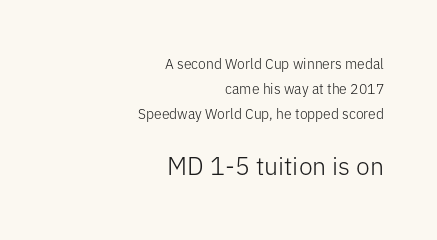
{"italic": "no", "bold": "no", "underline": "no", "align": "right", "line_spacing_ratio": 1.77, "letter_spacing": "normal", "letter_spacing_em": 0.0, "larger_block": "second", "size_ratio": 1.79, "glyph_px": 25}
